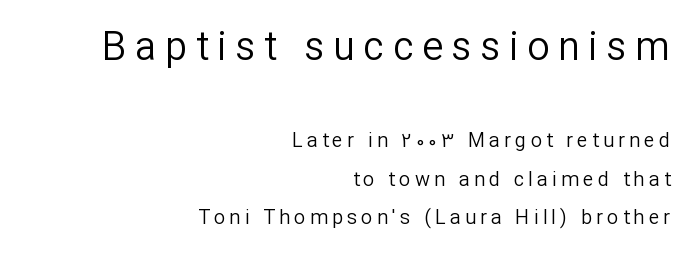
A bare baseline throughout the passage. Do the characters align in a grid? No, the font is proportional. The space between consecutive lines is lavish. Serif or sans? Sans — the stroke terminals are bare. The line texture is sparse and dotted thanks to wide tracking.
